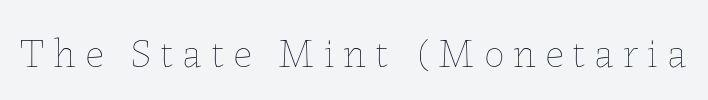
{"italic": "no", "bold": "no", "weight": "thin", "width": "normal", "stroke_contrast": "low", "x_height": "medium", "monospaced": "no", "underline": "no", "letter_spacing": "wide", "letter_spacing_em": 0.22, "glyph_px": 41}
